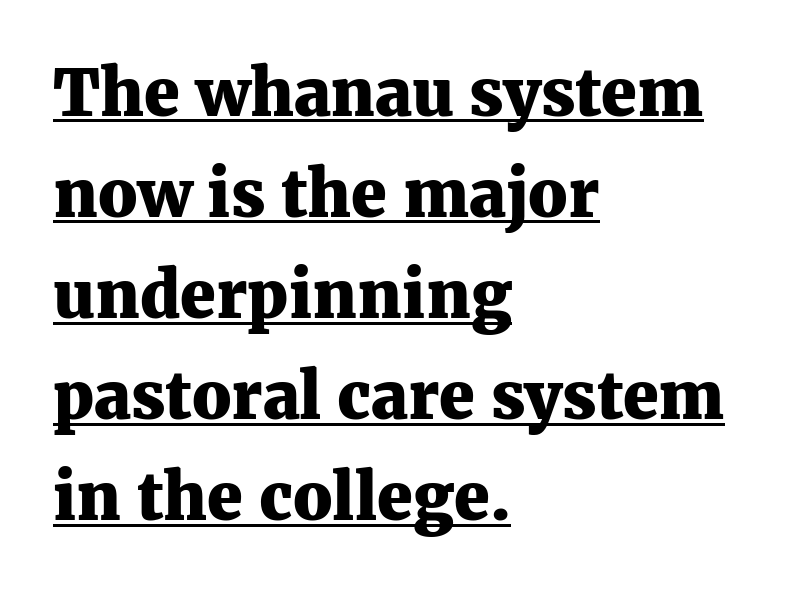
Q: Is the text bold? A: Yes.
Q: Is the text italic (slanted)? A: No, it is upright.
Q: Is the typeface a serif or a sans-serif typeface? A: Serif.
Q: Is the text underlined? A: Yes.
Q: How is the paragraph aligned? A: Left-aligned.
Q: Is the spacing between letters normal or unusually wide? A: Normal.
Q: Is the spacing between lines tight, normal or loose? A: Normal.
Q: Width (condensed, normal, or wide)? A: Normal.
Q: Stroke contrast? A: Medium.
Q: x-height? A: Medium.
Q: Monospaced? A: No.
